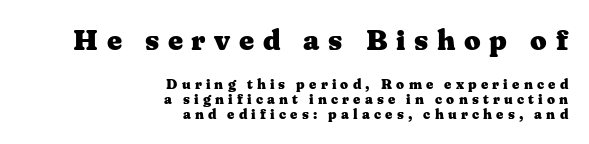
{"serif": "yes", "italic": "no", "bold": "yes", "weight": "heavy", "width": "wide", "stroke_contrast": "medium", "x_height": "medium", "monospaced": "no", "underline": "no", "align": "right", "line_spacing": "tight", "line_spacing_ratio": 1.06, "letter_spacing": "wide", "letter_spacing_em": 0.3, "larger_block": "first", "size_ratio": 2.07, "glyph_px": 29}
